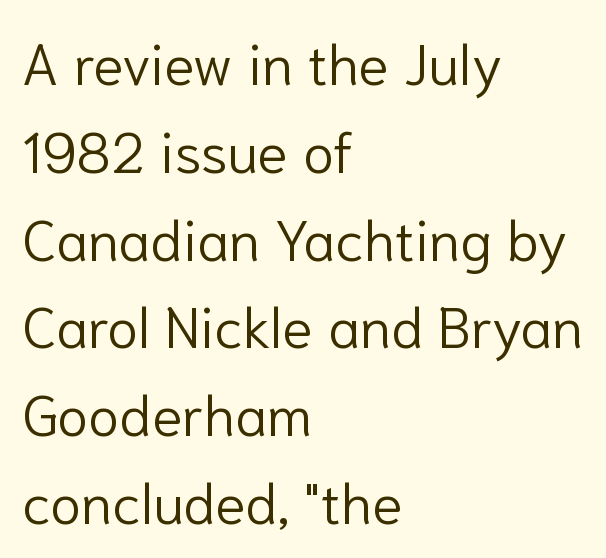
The designer left line spacing at the default. The weight tops out at a normal text grade. Looks like regular typesetting: each glyph gets only the width it needs. Caption: standard tracking, unaltered.
